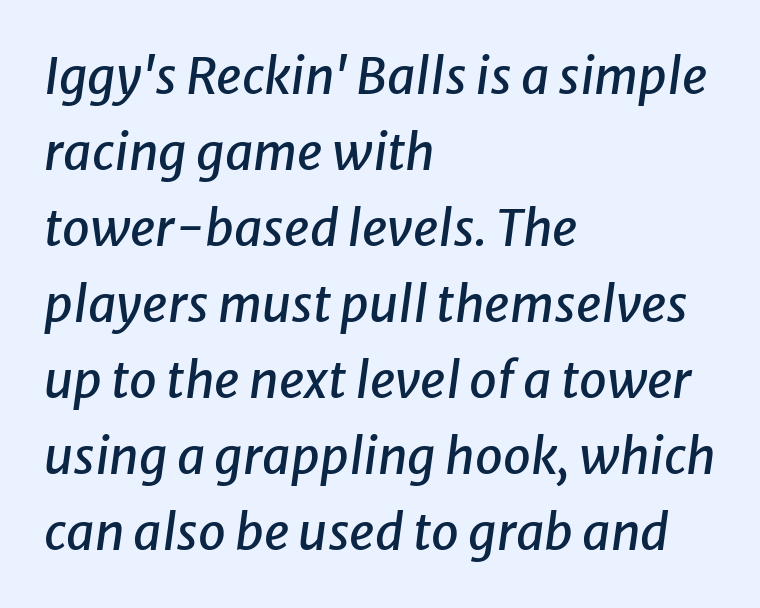
Q: Is the text italic (slanted)? A: Yes, it leans right by about 8 degrees.
Q: Is the text underlined? A: No.
Q: How is the paragraph aligned? A: Left-aligned.
Q: Is the spacing between letters normal or unusually wide? A: Normal.
Q: Is the spacing between lines tight, normal or loose? A: Normal.
Q: Width (condensed, normal, or wide)? A: Normal.
Q: Stroke contrast? A: Low.
Q: x-height? A: Medium.
Q: Monospaced? A: No.
